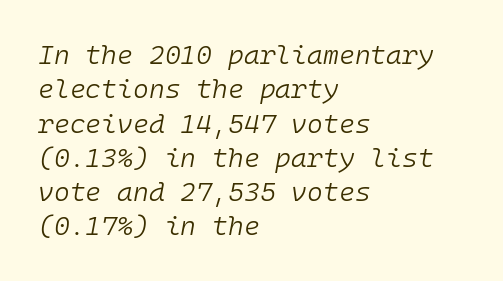
The image shows 27 px text type, italic (leaning right); set left-aligned, normal line spacing (1.27x), normal letter spacing, not underlined.
